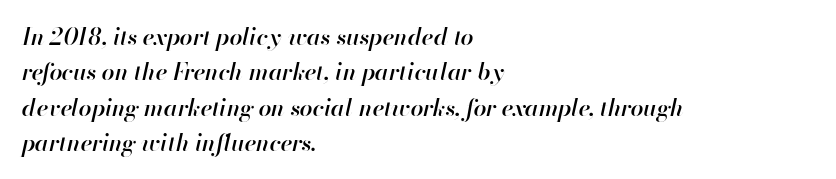
The image shows 23 px text type, italic (leaning right); set left-aligned, normal line spacing (1.54x), normal letter spacing, not underlined.
